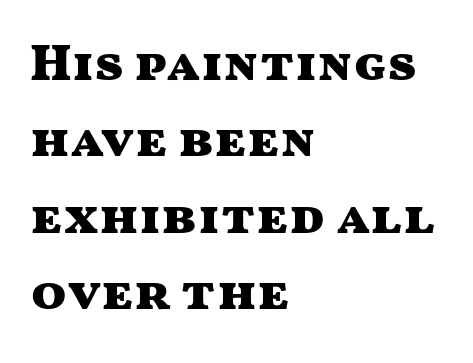
This sample has the flowing, uneven cadence of proportional lettering. If you drew a line through each stem, it would be perfectly vertical. In terms of leading, this rendering sits right in the middle. Glance below the letters and you will spot only blank space. Serif or sans? Sans — the stroke terminals are bare.
